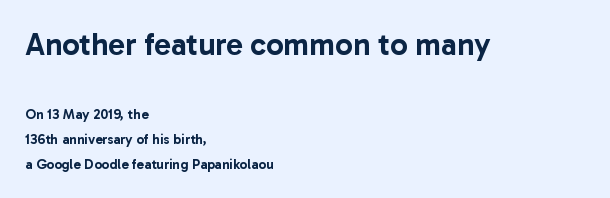
Letter spacing: default. Typesetter's note — upper block bumped up in size, lower block left smaller. The letters advance in unequal steps, a hallmark of proportional type. Anything drawn beneath the words? Only blank space. Type style note: lacks serifs. Is the block centered? No — it sits flush against the left margin.
